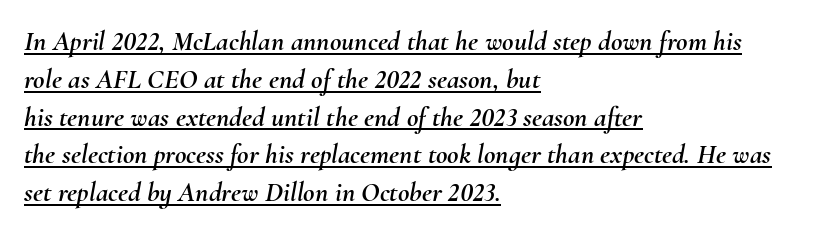
The image shows 28 px text type, italic (leaning right); set left-aligned, normal line spacing (1.35x), normal letter spacing, underlined; medium stroke contrast and a small x-height.
